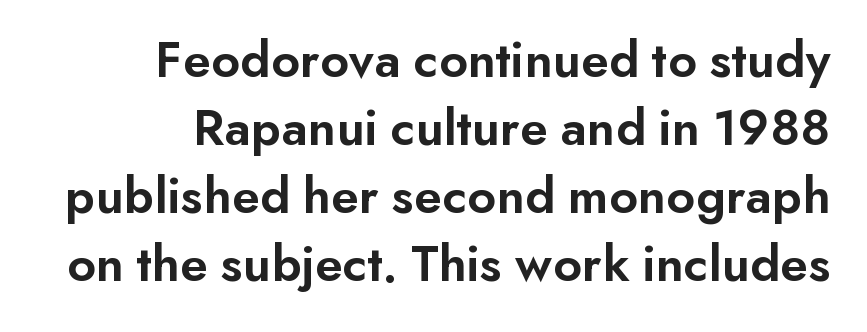
Regular leading. Quick note: not italic, upright. Any mark beneath the type? The region is blank. Does the weight exceed regular? Yes, but only to semibold. Character widths vary here, with narrow letters taking less room than wide ones.
